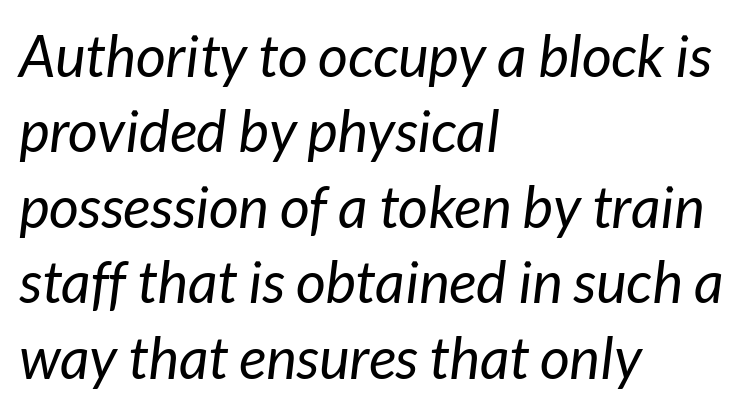
Q: Is the text bold? A: No.
Q: Is the text italic (slanted)? A: Yes, it leans right by about 7 degrees.
Q: Is the text underlined? A: No.
Q: How is the paragraph aligned? A: Left-aligned.
Q: Is the spacing between letters normal or unusually wide? A: Normal.
Q: Is the spacing between lines tight, normal or loose? A: Normal.
Q: Width (condensed, normal, or wide)? A: Normal.
Q: Stroke contrast? A: Low.
Q: x-height? A: Medium.
Q: Monospaced? A: No.
